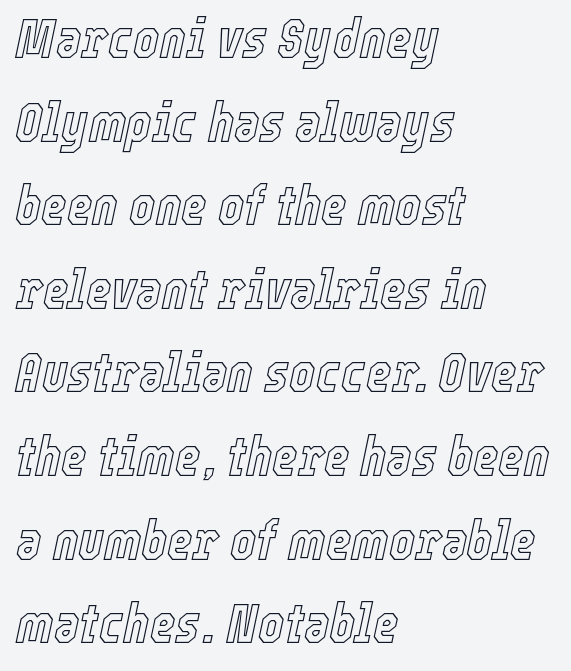
{"italic": "yes", "lean": "right", "slant_degrees": 12, "width": "condensed", "x_height": "medium", "monospaced": "no", "underline": "no", "align": "left", "line_spacing": "normal", "line_spacing_ratio": 1.52, "letter_spacing": "normal", "letter_spacing_em": 0.0, "glyph_px": 55}
